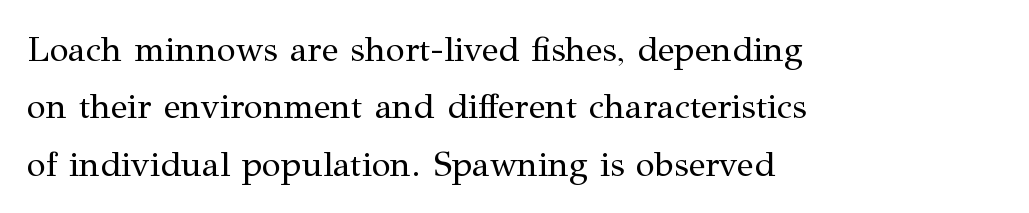
Old-style or modern, the face here clearly has serifs. You can tell it's not italic because the verticals are truly vertical. Here the designer chose a conventional face with non-uniform glyph widths. The letterforms sit shoulder to shoulder at normal distance.
